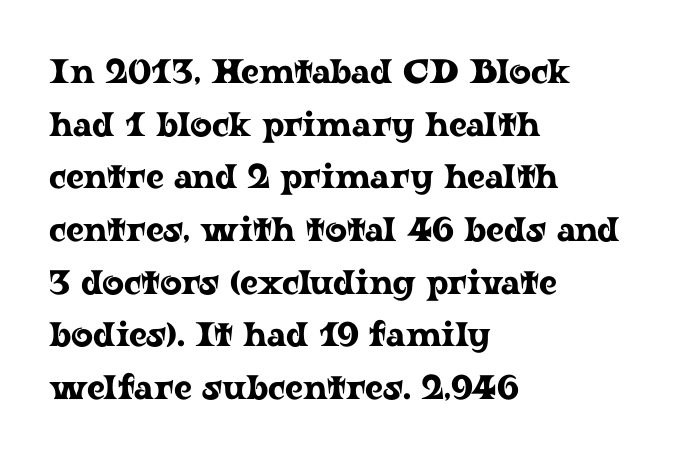
{"serif": "yes", "italic": "no", "width": "wide", "stroke_contrast": "low", "x_height": "medium", "monospaced": "no", "underline": "no", "align": "left", "line_spacing": "normal", "line_spacing_ratio": 1.55, "letter_spacing": "normal", "letter_spacing_em": 0.0, "glyph_px": 34}
